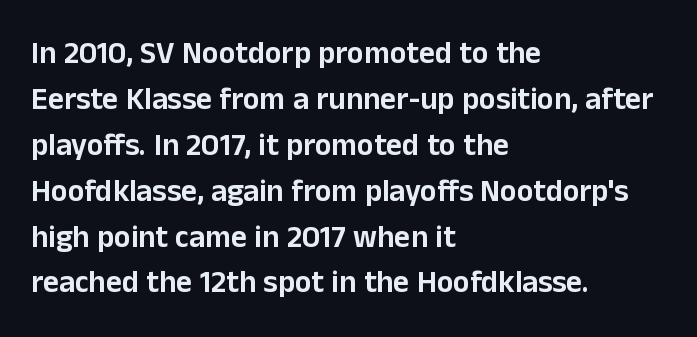
Q: Is the text italic (slanted)? A: No, it is upright.
Q: Is the typeface a serif or a sans-serif typeface? A: Sans-serif.
Q: Is the text underlined? A: No.
Q: How is the paragraph aligned? A: Left-aligned.
Q: Is the spacing between letters normal or unusually wide? A: Normal.
Q: Is the spacing between lines tight, normal or loose? A: Normal.
Q: Width (condensed, normal, or wide)? A: Normal.
Q: Stroke contrast? A: Low.
Q: x-height? A: Medium.
Q: Monospaced? A: No.
